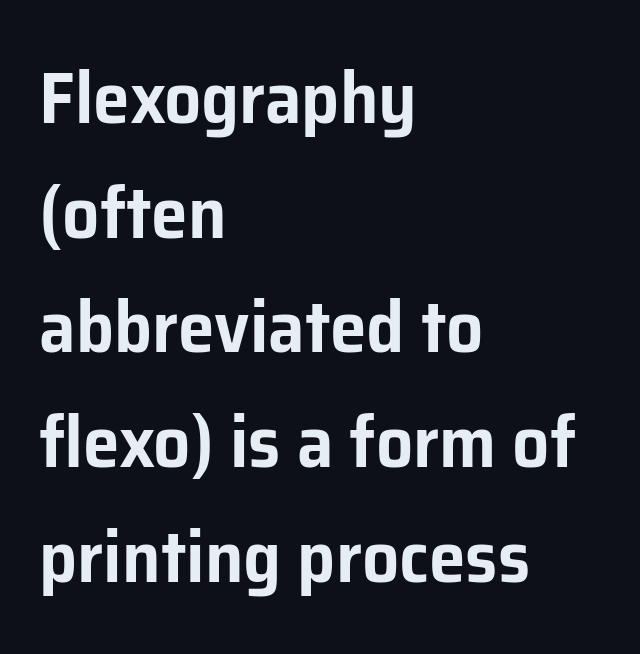
The image shows 74 px sans-serif type, upright; set left-aligned, normal line spacing (1.55x), normal letter spacing, not underlined; low stroke contrast and a medium x-height.
